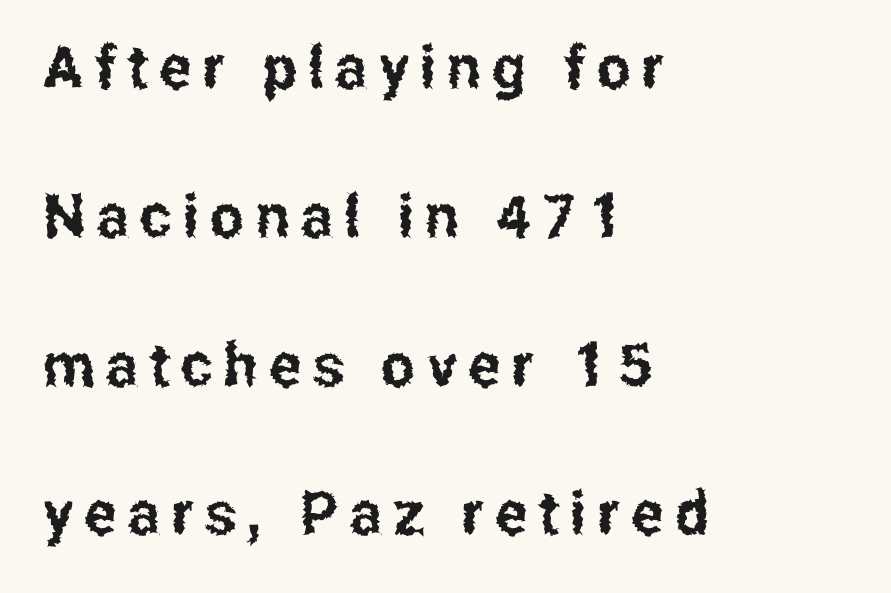
Unmarked baselines from the first word to the last. The axis of the letterforms is exactly vertical. Varying glyph widths throughout — classic text-font behaviour. The lines in this sample share a left origin and differ only in where they stop.
